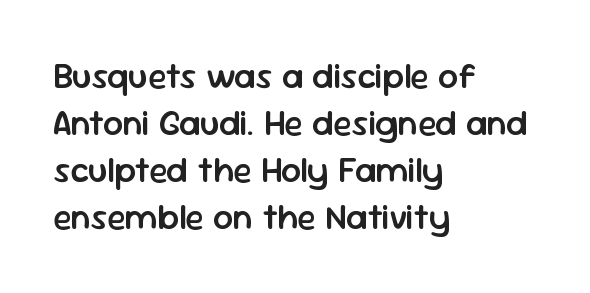
In CSS terms this would be text-align: left. Vertical spacing — default. Check under the words: just untouched page. The font family rendered here belongs to the sans-serif group.
